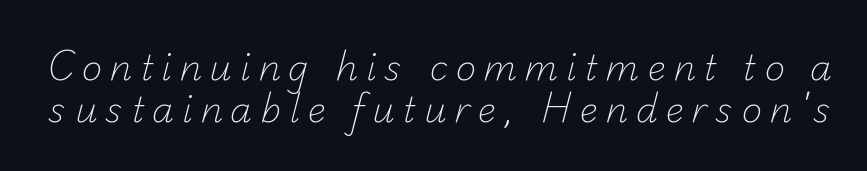
Here the glyphs are tracked loosely, breaking word shapes into spaced letters. The font family rendered here belongs to the sans-serif group. Counters stay open thanks to moderate or lighter strokes. A clean baseline with only descenders dipping below it.
